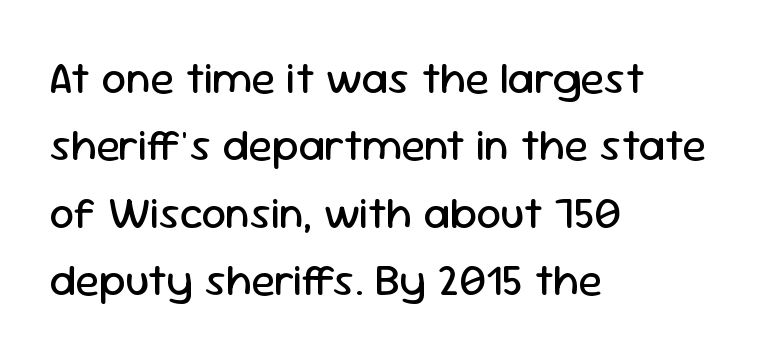
{"serif": "no", "italic": "no", "bold": "no", "weight": "regular", "width": "normal", "stroke_contrast": "low", "x_height": "medium", "monospaced": "no", "underline": "no", "align": "left", "line_spacing": "normal", "line_spacing_ratio": 1.53, "letter_spacing": "normal", "letter_spacing_em": 0.0, "glyph_px": 44}
